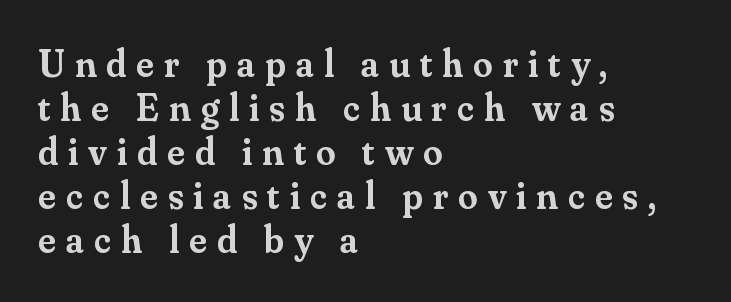
Q: Is the text bold? A: Semi-bold.
Q: Is the text italic (slanted)? A: No, it is upright.
Q: Is the typeface a serif or a sans-serif typeface? A: Serif.
Q: Is the text underlined? A: No.
Q: How is the paragraph aligned? A: Left-aligned.
Q: Is the spacing between letters normal or unusually wide? A: Unusually wide.
Q: Is the spacing between lines tight, normal or loose? A: Tight.
Q: Width (condensed, normal, or wide)? A: Normal.
Q: Stroke contrast? A: Medium.
Q: x-height? A: Small.
Q: Monospaced? A: No.
